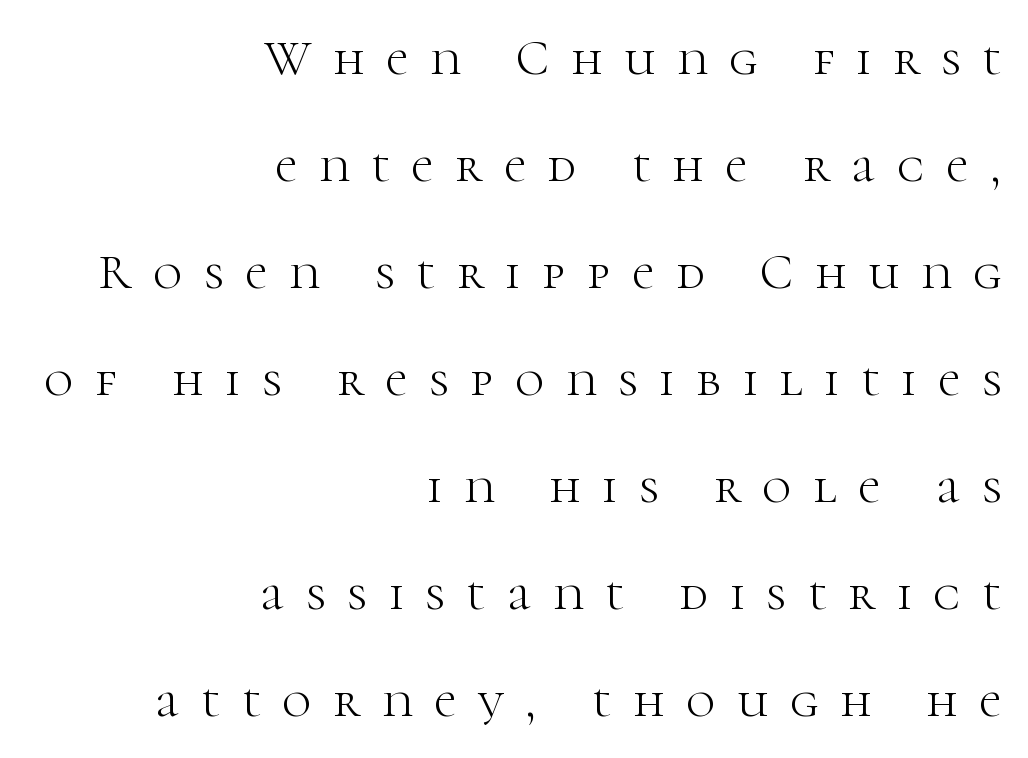
The image shows 50 px light serif type, upright; set right-aligned, loose line spacing (2.14x), unusually wide letter spacing (+0.44 em), not underlined; high stroke contrast and a medium x-height.
